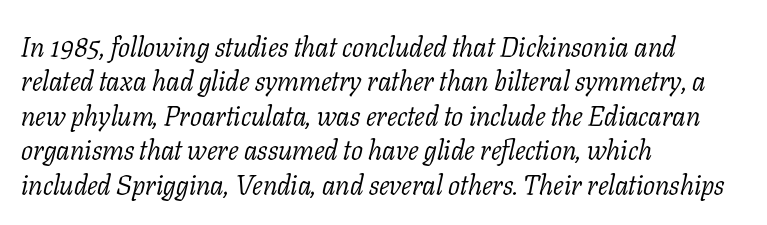
Q: Is the text bold? A: No.
Q: Is the text italic (slanted)? A: Yes, it leans right by about 11 degrees.
Q: Is the typeface a serif or a sans-serif typeface? A: Serif.
Q: Is the text underlined? A: No.
Q: How is the paragraph aligned? A: Left-aligned.
Q: Is the spacing between letters normal or unusually wide? A: Normal.
Q: Width (condensed, normal, or wide)? A: Normal.
Q: Stroke contrast? A: Low.
Q: x-height? A: Medium.
Q: Monospaced? A: No.
